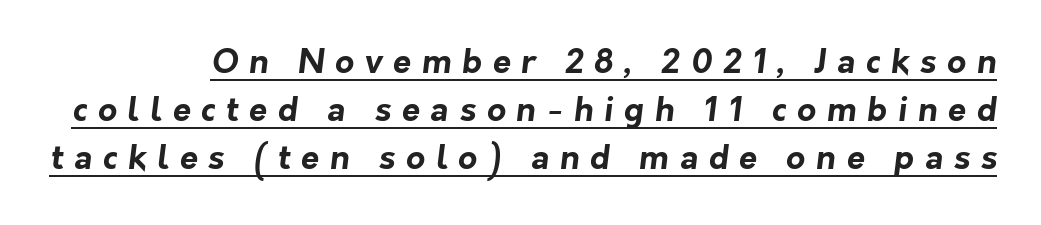
Strong, thick strokes mark this as bold type. The letters carry no serifs — their stems end cleanly without finishing strokes. Notice how descenders clear the ascenders below comfortably — that's standard leading. Is there an underline? Yes — a line sits under the letters. The passage shown has open, widely tracked lettering throughout.
